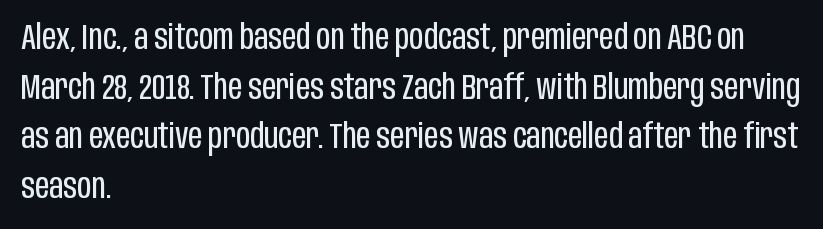
The image shows 35 px regular-weight, condensed sans-serif type, upright; set left-aligned, normal line spacing (1.42x), normal letter spacing, not underlined; low stroke contrast and a large x-height.
